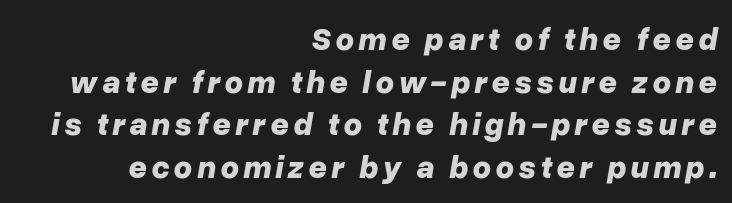
{"italic": "yes", "lean": "right", "slant_degrees": 10, "bold": "yes", "weight": "bold", "width": "normal", "stroke_contrast": "low", "x_height": "medium", "monospaced": "no", "underline": "no", "align": "right", "line_spacing": "normal", "line_spacing_ratio": 1.33, "glyph_px": 32}
